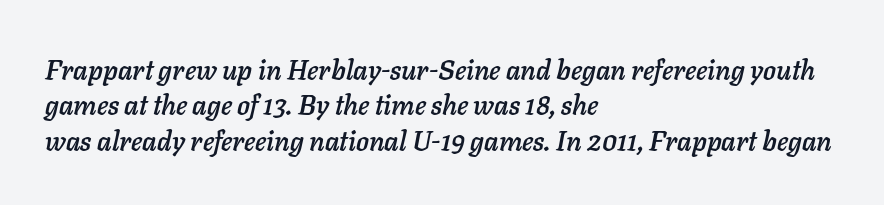
All the whitespace from short lines collects on the right. This block has exactly the height ordinary leading produces. The space beneath each line is pristine and unruled. Each word holds together tightly as a unit, with standard inter-letter gaps. Italic: yes, the glyphs are oblique.
